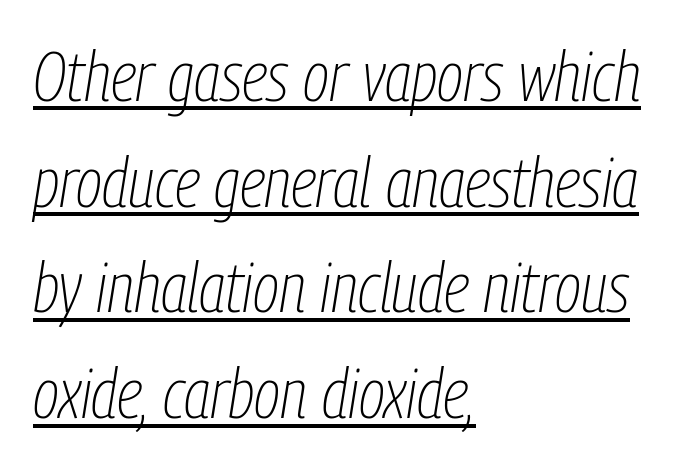
Q: Is the text bold? A: No.
Q: Is the text italic (slanted)? A: Yes, it leans right by about 9 degrees.
Q: Is the text underlined? A: Yes.
Q: How is the paragraph aligned? A: Left-aligned.
Q: Is the spacing between letters normal or unusually wide? A: Normal.
Q: Is the spacing between lines tight, normal or loose? A: Normal.
Q: Width (condensed, normal, or wide)? A: Condensed.
Q: Stroke contrast? A: Low.
Q: x-height? A: Medium.
Q: Monospaced? A: No.
